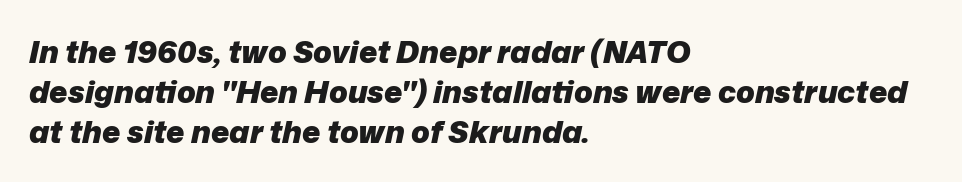
{"italic": "yes", "lean": "right", "slant_degrees": 12, "bold": "yes", "weight": "heavy", "width": "normal", "stroke_contrast": "low", "x_height": "medium", "monospaced": "no", "underline": "no", "align": "left", "line_spacing": "normal", "line_spacing_ratio": 1.29, "letter_spacing": "normal", "letter_spacing_em": 0.0, "glyph_px": 31}
